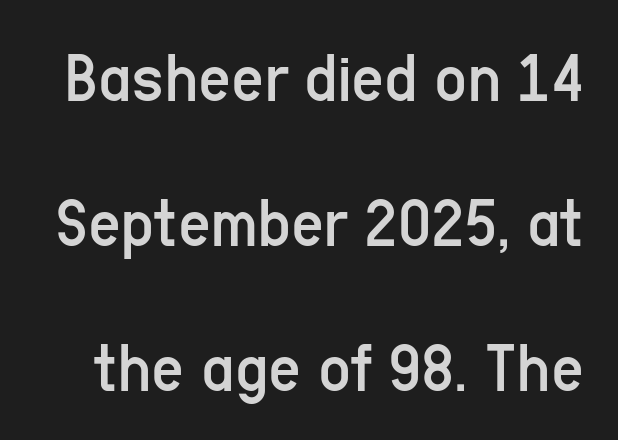
Q: Is the text bold? A: No.
Q: Is the text italic (slanted)? A: No, it is upright.
Q: Is the typeface a serif or a sans-serif typeface? A: Sans-serif.
Q: Is the text underlined? A: No.
Q: Is the spacing between letters normal or unusually wide? A: Normal.
Q: Is the spacing between lines tight, normal or loose? A: Loose.
Q: Width (condensed, normal, or wide)? A: Condensed.
Q: Stroke contrast? A: Low.
Q: x-height? A: Medium.
Q: Monospaced? A: No.
